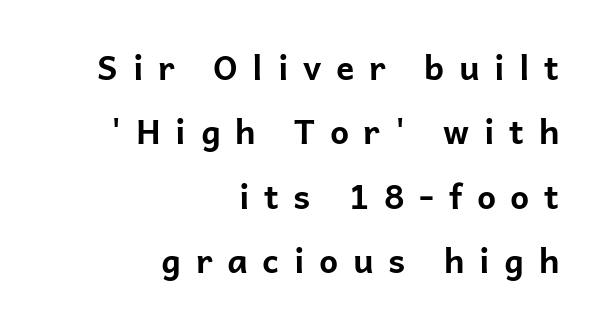
The image shows 34 px bold sans-serif type, upright; set right-aligned, line spacing 1.89x, unusually wide letter spacing (+0.43 em), not underlined; low stroke contrast and a medium x-height.
